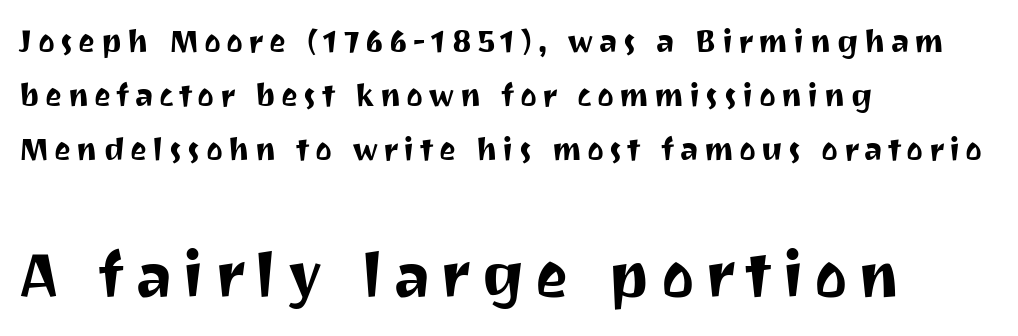
This block has exactly the height ordinary leading produces. The letters carry no serifs — their stems end cleanly without finishing strokes. Notice how the stems are strictly vertical — no italics here. Does the bottom block carry the larger type? Yes, it does. The typesetter chose a ragged-right arrangement here.
